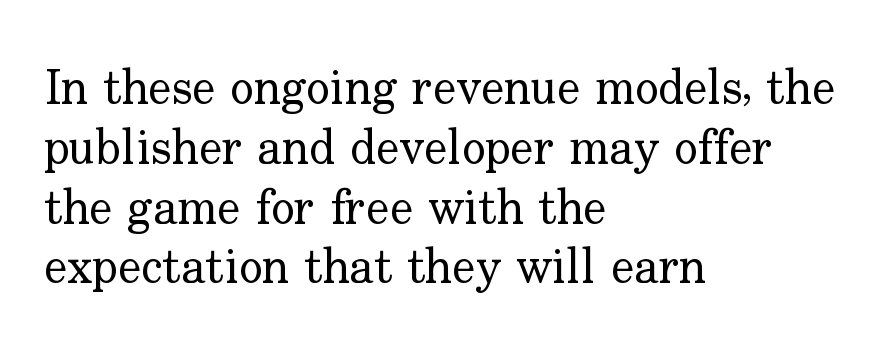
The image shows 49 px regular-weight serif type, upright; set left-aligned, line spacing 1.22x, normal letter spacing, not underlined; low stroke contrast and a small x-height.
